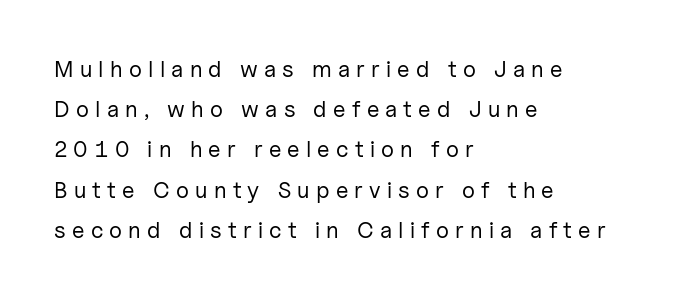
Glance below the letters and you will spot only blank space. Where is the straight margin? On the left. The weight would be labelled regular, book, light, or lighter still. Inter-character spacing is expanded well beyond the font's built-in metrics. Nope, not italic — everything's standing straight.
